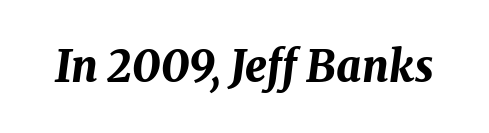
The image shows 43 px bold type, italic (leaning right); set normal letter spacing, not underlined; medium stroke contrast and a medium x-height.
